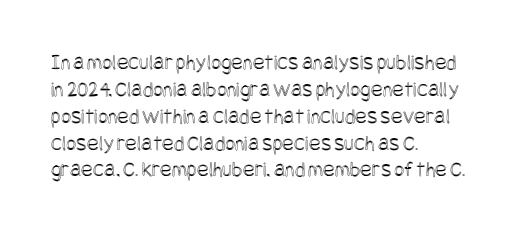
Q: Is the text italic (slanted)? A: No, it is upright.
Q: Is the text underlined? A: No.
Q: How is the paragraph aligned? A: Left-aligned.
Q: Is the spacing between letters normal or unusually wide? A: Normal.
